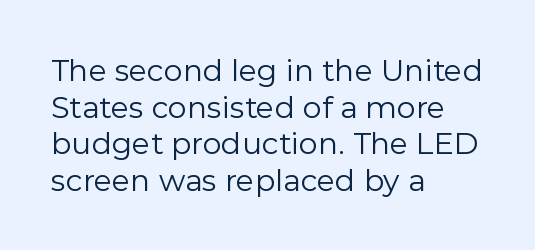
The image shows 30 px regular-weight sans-serif type, upright; set left-aligned, line spacing 1.22x, normal letter spacing, not underlined; low stroke contrast and a medium x-height.
